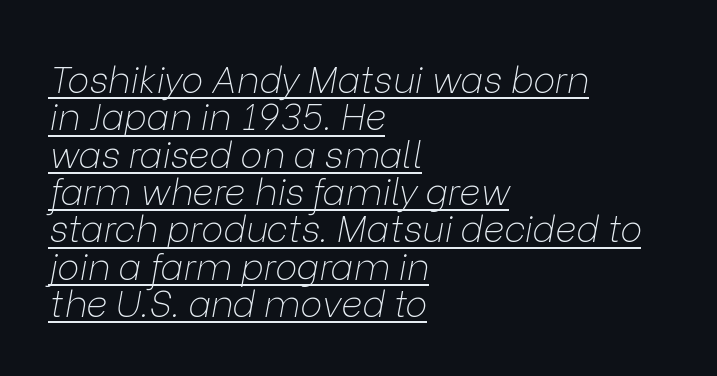
Q: Is the text bold? A: No.
Q: Is the text italic (slanted)? A: Yes, it leans right by about 9 degrees.
Q: Is the text underlined? A: Yes.
Q: How is the paragraph aligned? A: Left-aligned.
Q: Is the spacing between letters normal or unusually wide? A: Normal.
Q: Is the spacing between lines tight, normal or loose? A: Tight.
Q: Width (condensed, normal, or wide)? A: Normal.
Q: Stroke contrast? A: Low.
Q: x-height? A: Medium.
Q: Monospaced? A: No.
